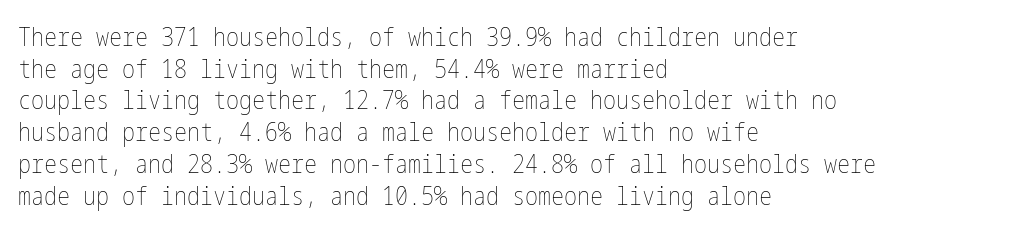
The image shows 26 px text type, upright; set left-aligned, line spacing 1.22x, normal letter spacing, not underlined.
